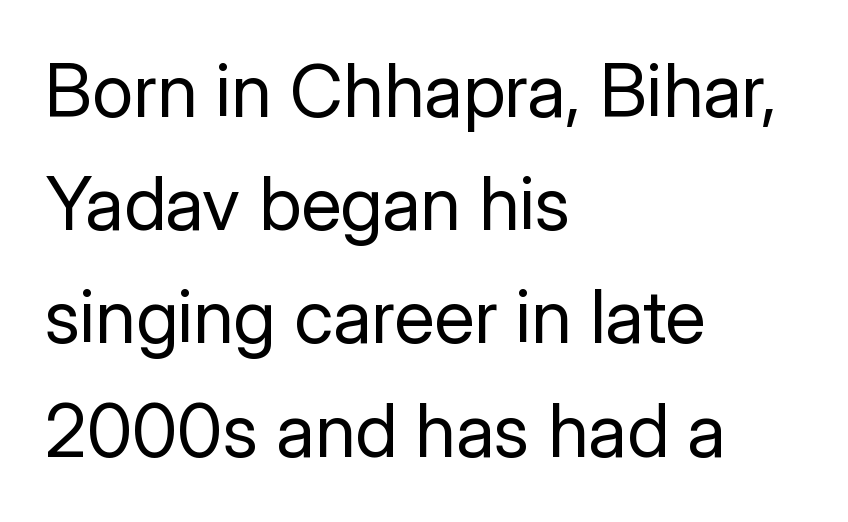
{"serif": "no", "italic": "no", "bold": "no", "weight": "regular", "width": "normal", "stroke_contrast": "low", "x_height": "medium", "monospaced": "no", "underline": "no", "align": "left", "line_spacing": "normal", "line_spacing_ratio": 1.53, "letter_spacing": "normal", "letter_spacing_em": 0.0, "glyph_px": 74}
